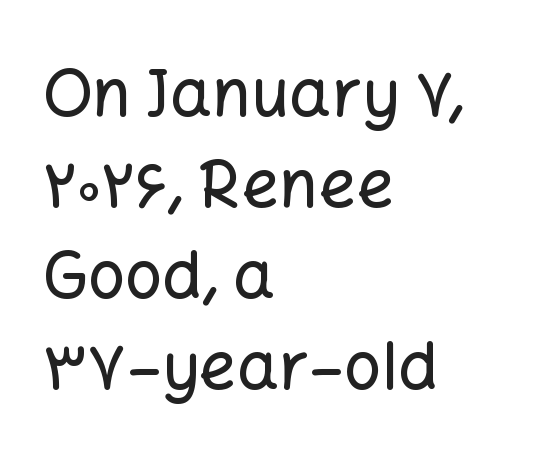
{"serif": "no", "italic": "no", "width": "normal", "stroke_contrast": "low", "x_height": "medium", "monospaced": "no", "underline": "no", "align": "left", "line_spacing": "normal", "line_spacing_ratio": 1.38, "letter_spacing": "normal", "letter_spacing_em": 0.0, "glyph_px": 66}
